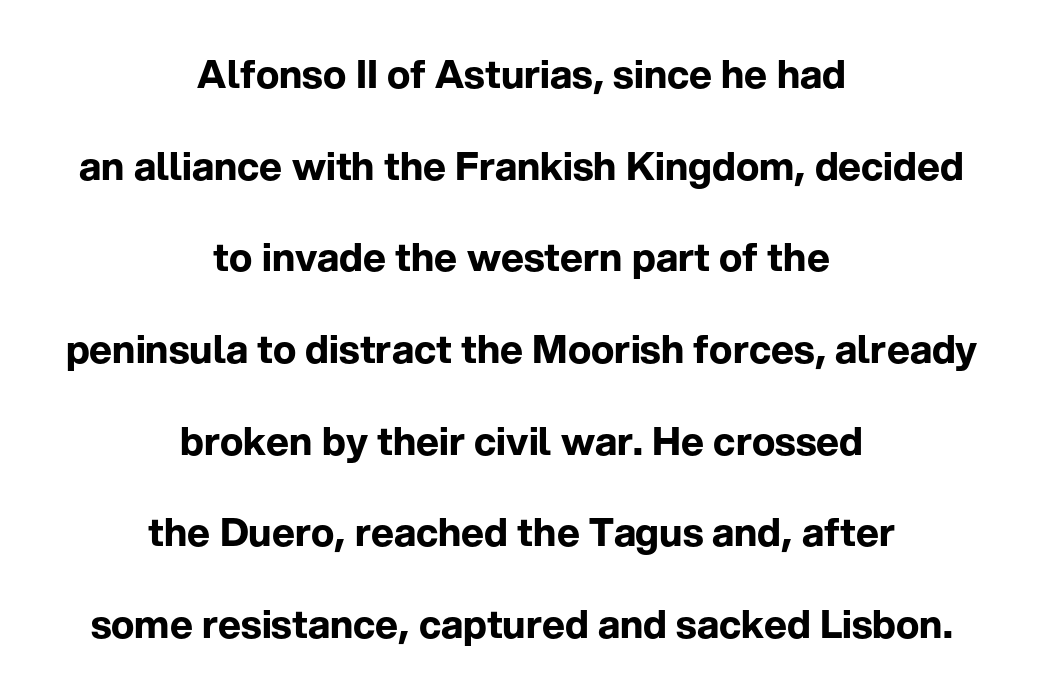
{"serif": "no", "italic": "no", "bold": "yes", "weight": "bold", "width": "normal", "stroke_contrast": "low", "x_height": "medium", "monospaced": "no", "underline": "no", "align": "center", "line_spacing": "loose", "line_spacing_ratio": 2.35, "letter_spacing": "normal", "letter_spacing_em": 0.0, "glyph_px": 39}
